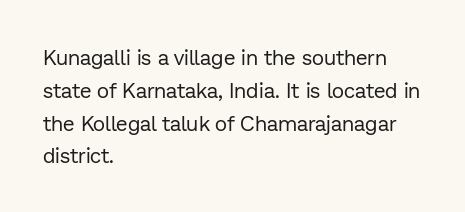
{"italic": "no", "bold": "no", "underline": "no", "align": "left", "line_spacing": "normal", "line_spacing_ratio": 1.56, "letter_spacing": "normal", "letter_spacing_em": 0.0, "glyph_px": 21}
